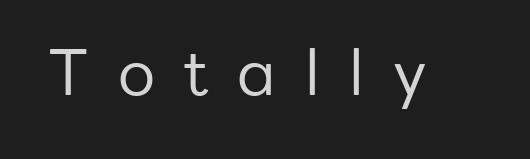
The image shows 62 px regular-weight sans-serif type, upright; set unusually wide letter spacing (+0.47 em), not underlined; low stroke contrast and a medium x-height.
